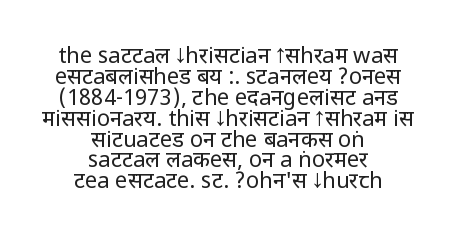
The tracking reads as untouched default to a designer's eye. Reading down the column, the eye jumps only a short way to each next line. The type sits square on the baseline with zero lean. This rendering uses center alignment, leaving both contours irregular but symmetric. Glance below the letters and you will spot only blank space.
